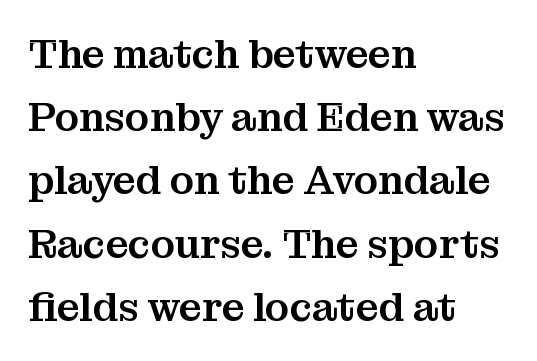
Q: Is the text italic (slanted)? A: No, it is upright.
Q: Is the typeface a serif or a sans-serif typeface? A: Serif.
Q: Is the text underlined? A: No.
Q: How is the paragraph aligned? A: Left-aligned.
Q: Is the spacing between letters normal or unusually wide? A: Normal.
Q: Is the spacing between lines tight, normal or loose? A: Normal.
Q: Width (condensed, normal, or wide)? A: Normal.
Q: Stroke contrast? A: Medium.
Q: x-height? A: Medium.
Q: Monospaced? A: No.
